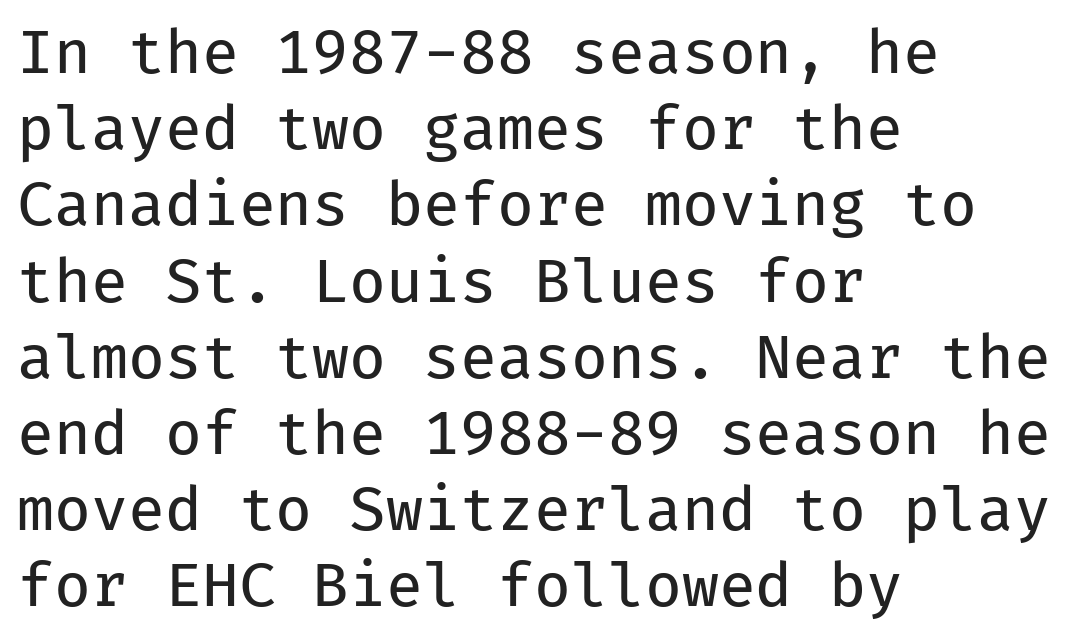
{"serif": "no", "italic": "no", "bold": "no", "weight": "regular", "width": "normal", "stroke_contrast": "low", "x_height": "medium", "monospaced": "yes", "underline": "no", "align": "left", "line_spacing": "normal", "line_spacing_ratio": 1.27, "letter_spacing": "normal", "letter_spacing_em": 0.0, "glyph_px": 60}
